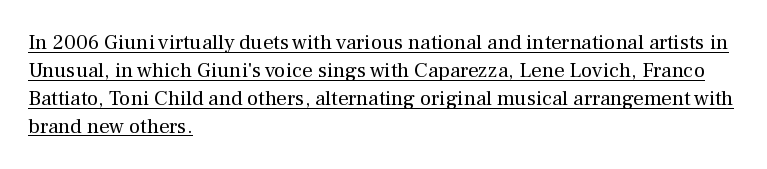
The image shows 21 px text type, upright; set left-aligned, normal line spacing (1.33x), normal letter spacing, underlined.
